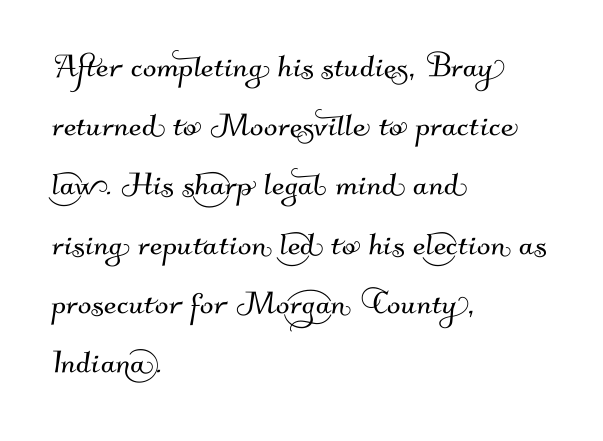
Q: Is the typeface a serif or a sans-serif typeface? A: Sans-serif.
Q: Is the text underlined? A: No.
Q: How is the paragraph aligned? A: Left-aligned.
Q: Is the spacing between letters normal or unusually wide? A: Normal.
Q: Is the spacing between lines tight, normal or loose? A: Normal.
Q: Width (condensed, normal, or wide)? A: Normal.
Q: Stroke contrast? A: Medium.
Q: x-height? A: Small.
Q: Monospaced? A: No.
